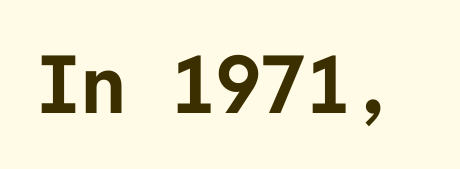
Q: Is the text bold? A: Yes.
Q: Is the text italic (slanted)? A: No, it is upright.
Q: Is the typeface a serif or a sans-serif typeface? A: Sans-serif.
Q: Is the text underlined? A: No.
Q: Is the spacing between letters normal or unusually wide? A: Normal.
Q: Width (condensed, normal, or wide)? A: Normal.
Q: Stroke contrast? A: Low.
Q: x-height? A: Medium.
